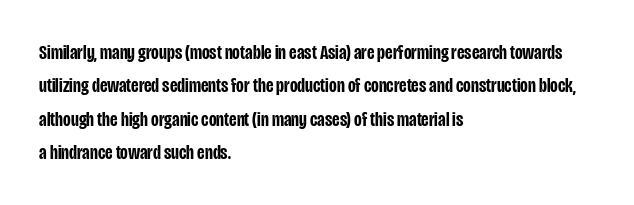
{"italic": "no", "bold": "semi", "underline": "no", "align": "left", "line_spacing": "normal", "line_spacing_ratio": 1.59, "letter_spacing": "normal", "letter_spacing_em": 0.0, "glyph_px": 21}
